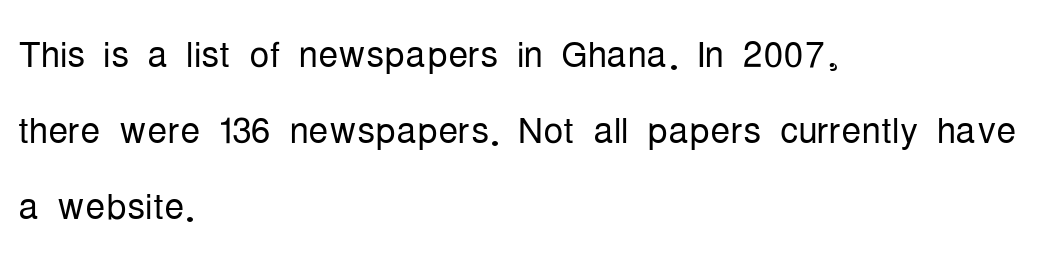
Q: Is the text bold? A: No.
Q: Is the text italic (slanted)? A: No, it is upright.
Q: Is the typeface a serif or a sans-serif typeface? A: Sans-serif.
Q: Is the text underlined? A: No.
Q: How is the paragraph aligned? A: Left-aligned.
Q: Is the spacing between letters normal or unusually wide? A: Normal.
Q: Is the spacing between lines tight, normal or loose? A: Normal.
Q: Width (condensed, normal, or wide)? A: Condensed.
Q: Stroke contrast? A: Low.
Q: x-height? A: Medium.
Q: Monospaced? A: No.
